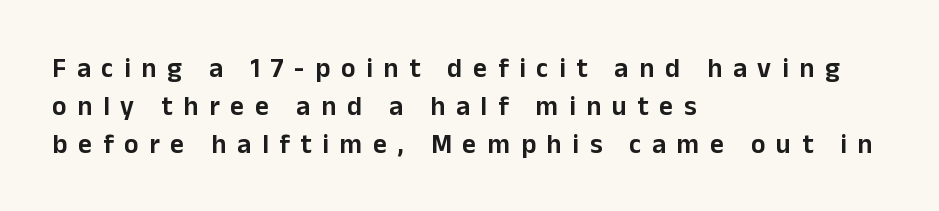
The image shows 27 px text type, upright; set left-aligned, normal line spacing (1.4x), unusually wide letter spacing (+0.4 em), not underlined.
